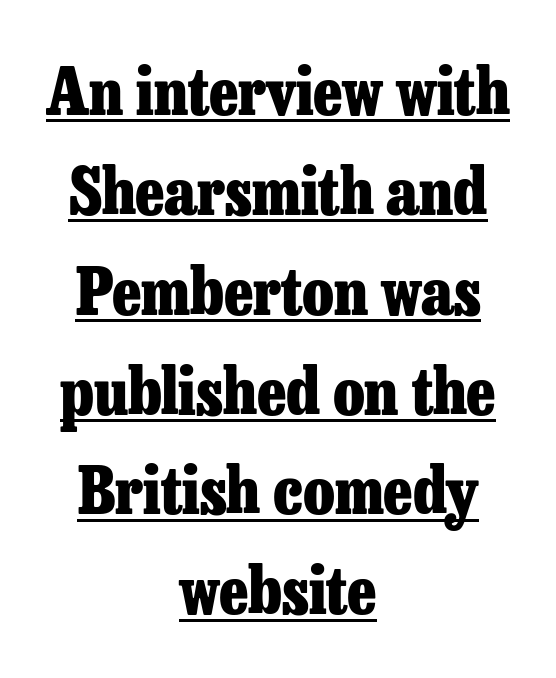
Q: Is the text bold? A: Yes.
Q: Is the text italic (slanted)? A: No, it is upright.
Q: Is the typeface a serif or a sans-serif typeface? A: Serif.
Q: Is the text underlined? A: Yes.
Q: How is the paragraph aligned? A: Centered.
Q: Is the spacing between letters normal or unusually wide? A: Normal.
Q: Is the spacing between lines tight, normal or loose? A: Normal.
Q: Width (condensed, normal, or wide)? A: Normal.
Q: Stroke contrast? A: Low.
Q: x-height? A: Medium.
Q: Monospaced? A: No.
